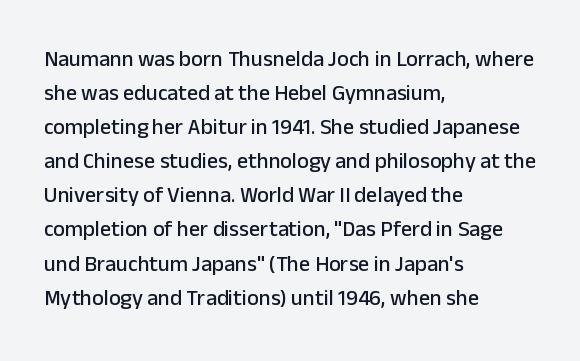
Q: Is the text italic (slanted)? A: No, it is upright.
Q: Is the text underlined? A: No.
Q: How is the paragraph aligned? A: Left-aligned.
Q: Is the spacing between letters normal or unusually wide? A: Normal.
Q: Is the spacing between lines tight, normal or loose? A: Normal.
